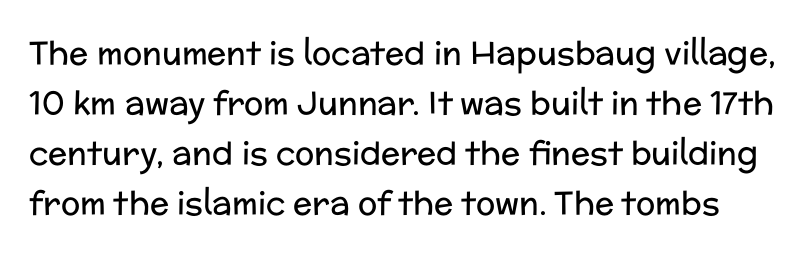
{"serif": "no", "italic": "no", "bold": "no", "weight": "regular", "width": "normal", "stroke_contrast": "low", "x_height": "medium", "monospaced": "no", "underline": "no", "line_spacing": "normal", "line_spacing_ratio": 1.56, "letter_spacing": "normal", "letter_spacing_em": 0.0, "glyph_px": 32}
